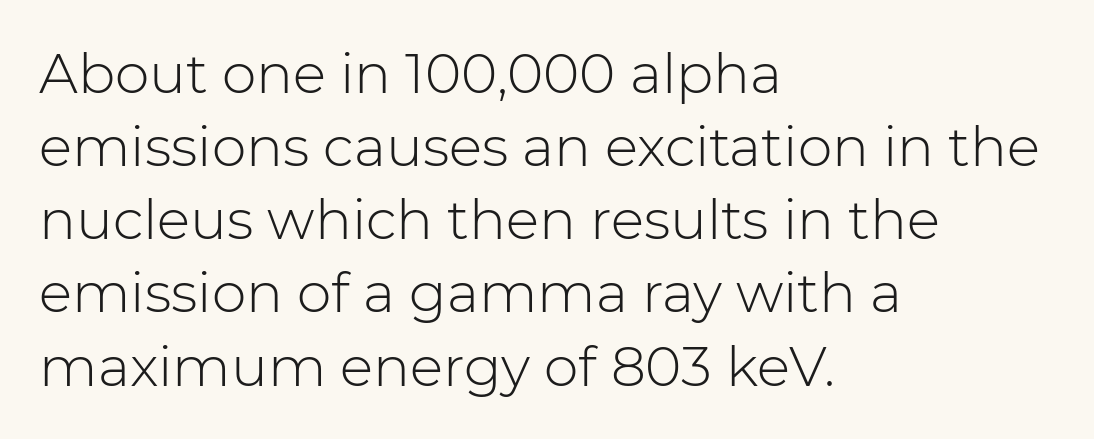
The image shows 55 px light sans-serif type, upright; set left-aligned, normal line spacing (1.33x), normal letter spacing, not underlined; low stroke contrast and a medium x-height.
